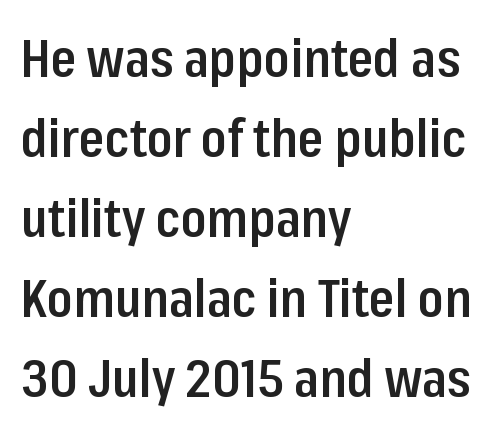
The image shows 52 px semibold, condensed sans-serif type, upright; set left-aligned, normal line spacing (1.54x), normal letter spacing, not underlined; low stroke contrast and a medium x-height.
